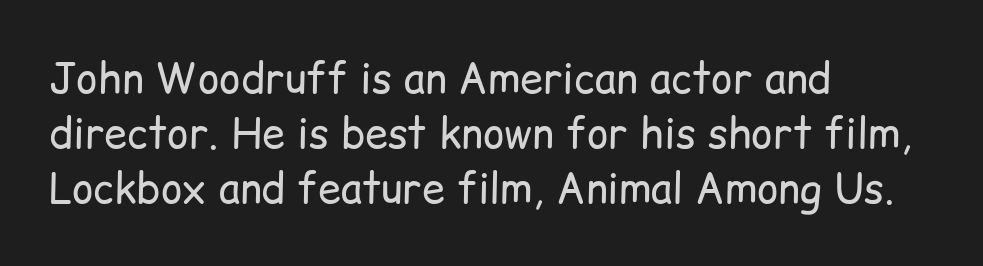
The image shows 41 px regular-weight sans-serif type, upright; set left-aligned, normal line spacing (1.34x), normal letter spacing, not underlined; low stroke contrast and a medium x-height.
